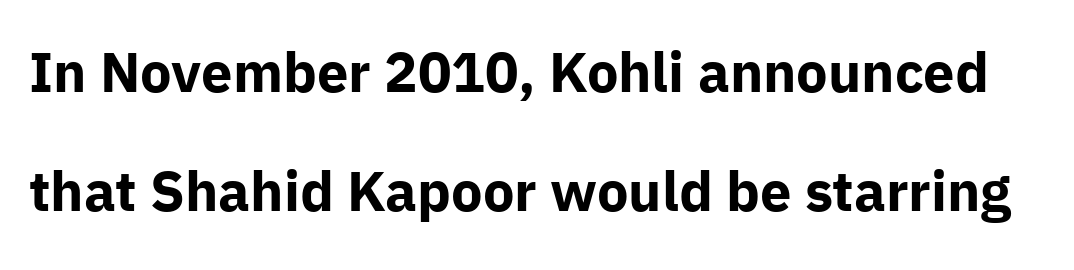
Descenders are the only things crossing below the line. Character widths vary here, with narrow letters taking less room than wide ones. Rows of type keep a wide berth in the vertical direction. Does extra space separate the letters? No, they use regular spacing.
